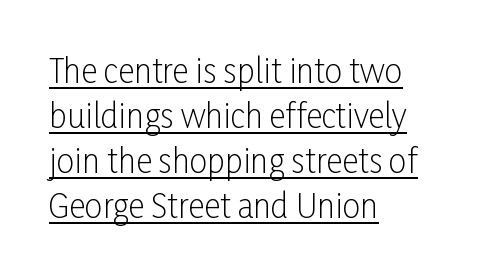
Q: Is the text bold? A: No.
Q: Is the text italic (slanted)? A: No, it is upright.
Q: Is the typeface a serif or a sans-serif typeface? A: Sans-serif.
Q: Is the text underlined? A: Yes.
Q: How is the paragraph aligned? A: Left-aligned.
Q: Is the spacing between letters normal or unusually wide? A: Normal.
Q: Is the spacing between lines tight, normal or loose? A: Normal.
Q: Width (condensed, normal, or wide)? A: Condensed.
Q: Stroke contrast? A: Low.
Q: x-height? A: Medium.
Q: Monospaced? A: No.
